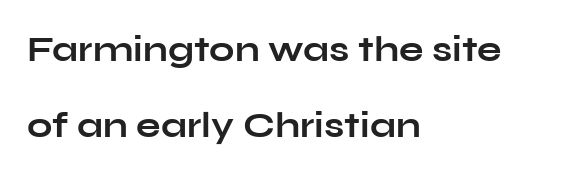
{"serif": "no", "italic": "no", "bold": "yes", "weight": "bold", "width": "wide", "stroke_contrast": "low", "x_height": "medium", "monospaced": "no", "underline": "no", "align": "left", "line_spacing": "loose", "line_spacing_ratio": 2.1, "letter_spacing": "normal", "letter_spacing_em": 0.0, "glyph_px": 36}
